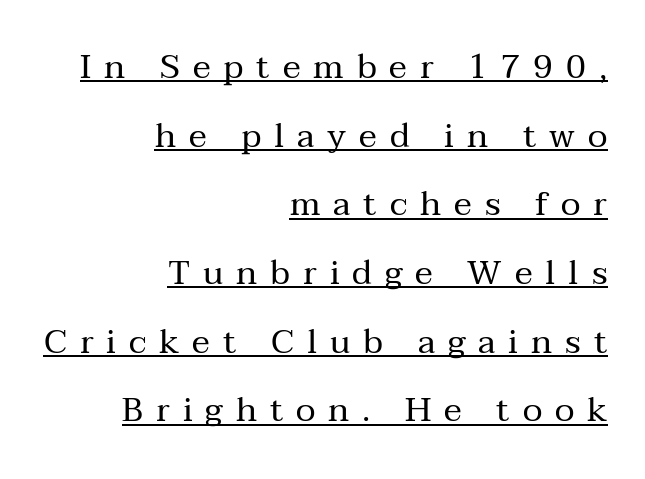
The image shows 34 px regular-weight serif type, upright; set right-aligned, loose line spacing (2.02x), unusually wide letter spacing (+0.38 em), underlined; medium stroke contrast and a medium x-height.
